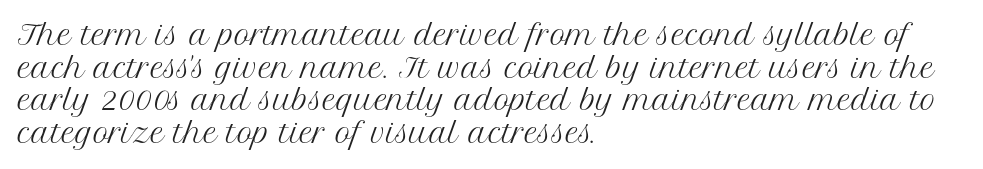
{"bold": "no", "underline": "no", "align": "left", "line_spacing_ratio": 1.21, "letter_spacing": "normal", "letter_spacing_em": 0.0, "glyph_px": 27}
